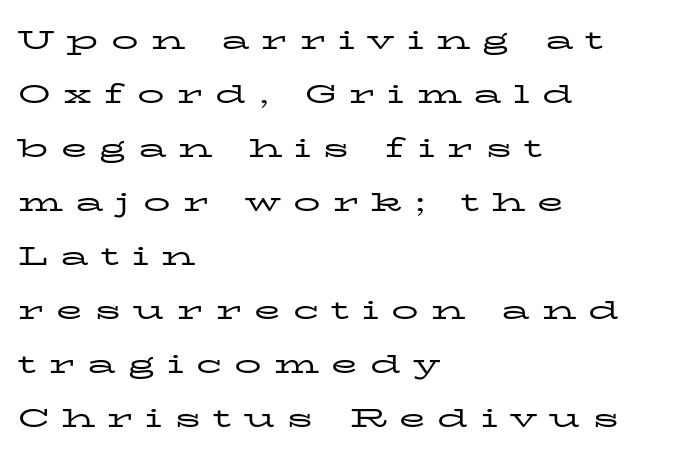
The image shows 27 px text type, upright; set left-aligned, loose line spacing (2.0x), unusually wide letter spacing (+0.45 em), not underlined.
